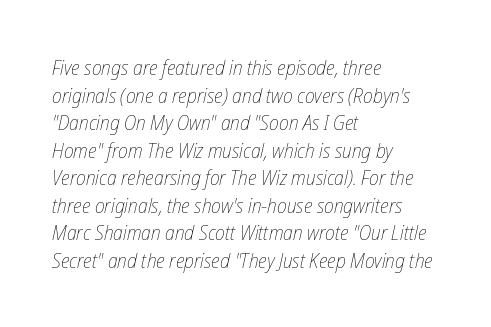
The image shows 21 px text type, italic (leaning right); set left-aligned, normal line spacing (1.31x), normal letter spacing, not underlined.
